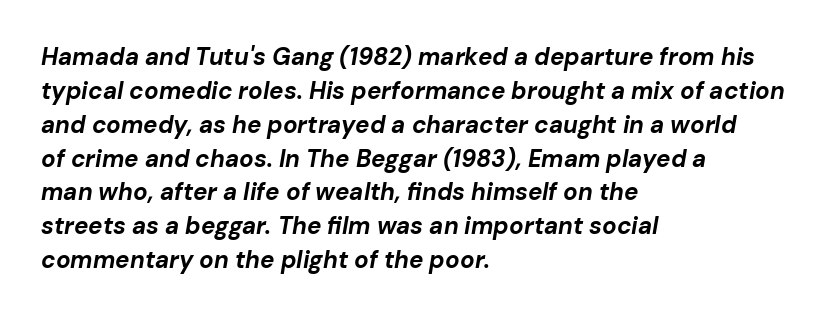
{"italic": "yes", "lean": "right", "slant_degrees": 10, "bold": "yes", "underline": "no", "align": "left", "line_spacing": "normal", "line_spacing_ratio": 1.41, "letter_spacing": "normal", "letter_spacing_em": 0.0, "glyph_px": 24}
